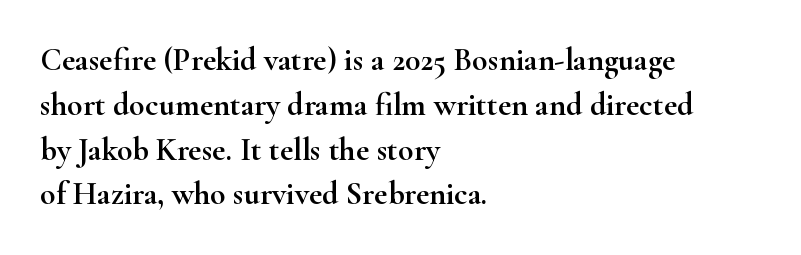
{"serif": "yes", "italic": "no", "width": "wide", "stroke_contrast": "high", "x_height": "small", "monospaced": "no", "underline": "no", "align": "left", "line_spacing": "normal", "line_spacing_ratio": 1.4, "letter_spacing": "normal", "letter_spacing_em": 0.0, "glyph_px": 32}
